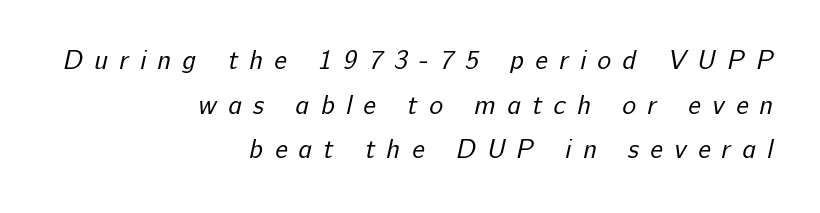
The image shows 26 px text type; set right-aligned, line spacing 1.72x, unusually wide letter spacing (+0.44 em), not underlined.
